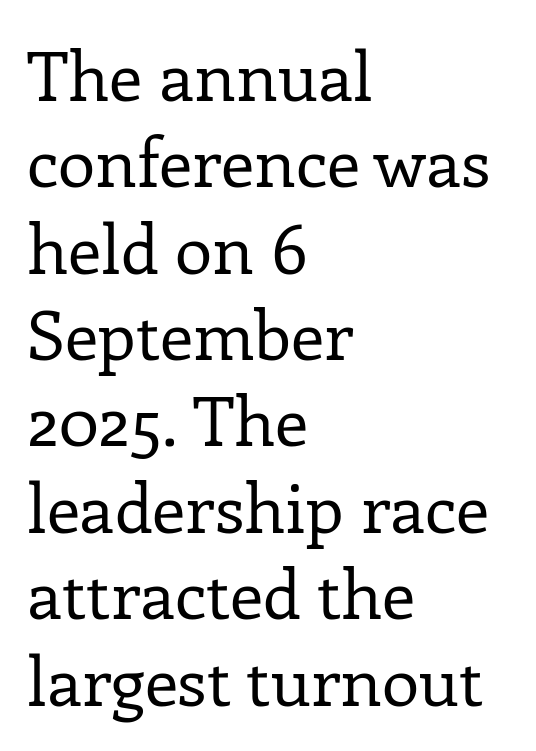
{"serif": "yes", "italic": "no", "bold": "no", "weight": "regular", "width": "normal", "stroke_contrast": "low", "x_height": "medium", "monospaced": "no", "underline": "no", "align": "left", "line_spacing": "normal", "line_spacing_ratio": 1.27, "letter_spacing": "normal", "letter_spacing_em": 0.0, "glyph_px": 68}
